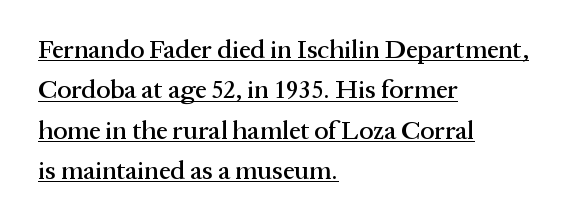
Regarding leading, the lines here are spaced in the standard way. Notice how the passage keeps a crisp vertical edge on the left only. Tall strokes in this sample are plumb rather than angled. Inter-character spacing is left at the font's built-in metrics. Every word sits above its own underline.
